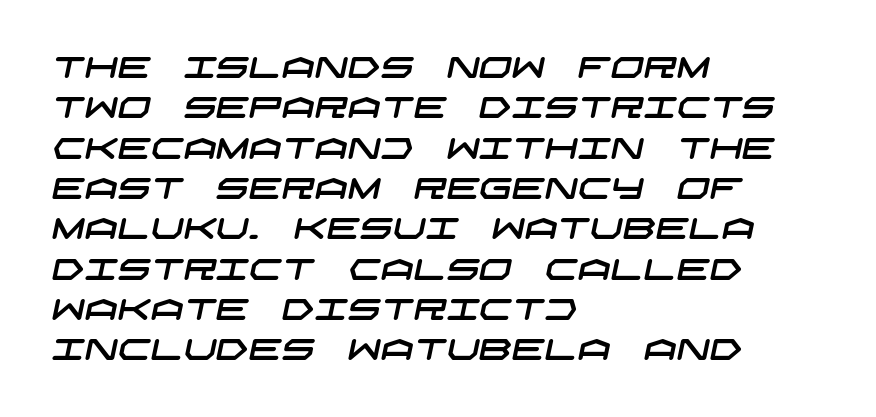
The image shows 29 px wide sans-serif type; set left-aligned, normal line spacing (1.39x), normal letter spacing, not underlined; low stroke contrast and a large x-height.
